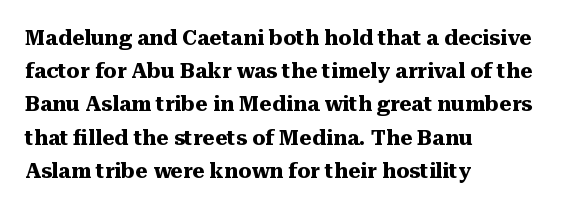
Q: Is the text bold? A: Yes.
Q: Is the text italic (slanted)? A: No, it is upright.
Q: Is the text underlined? A: No.
Q: How is the paragraph aligned? A: Left-aligned.
Q: Is the spacing between letters normal or unusually wide? A: Normal.
Q: Is the spacing between lines tight, normal or loose? A: Normal.
